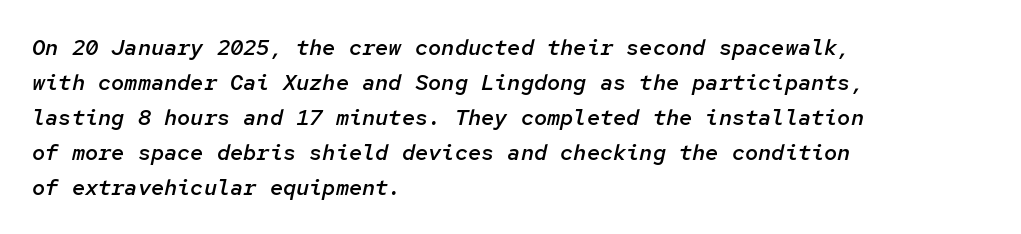
{"italic": "yes", "lean": "right", "slant_degrees": 12, "bold": "semi", "underline": "no", "align": "left", "line_spacing": "normal", "line_spacing_ratio": 1.59, "letter_spacing": "normal", "letter_spacing_em": 0.0, "glyph_px": 22}
